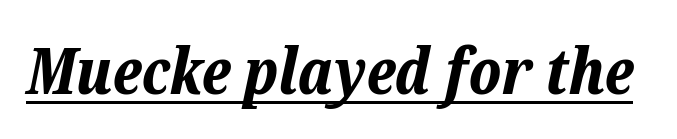
The image shows 63 px bold type, italic (leaning right); set normal letter spacing, underlined; low stroke contrast and a medium x-height.
